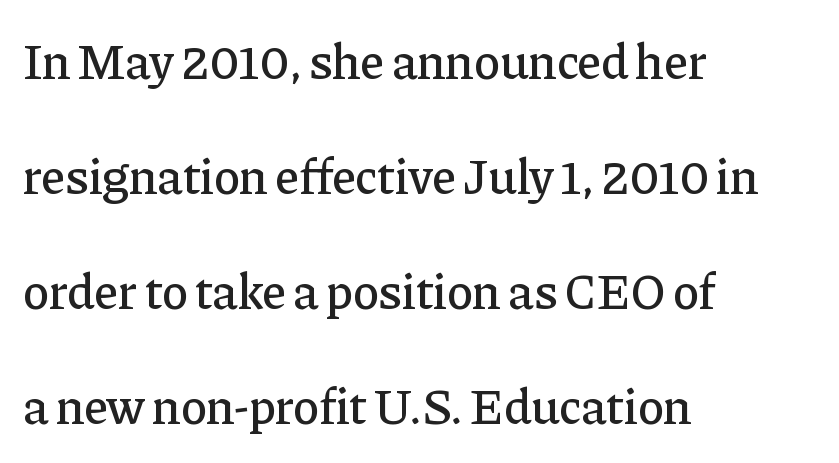
The image shows 50 px serif type, upright; set left-aligned, loose line spacing (2.3x), normal letter spacing, not underlined; low stroke contrast and a medium x-height.
